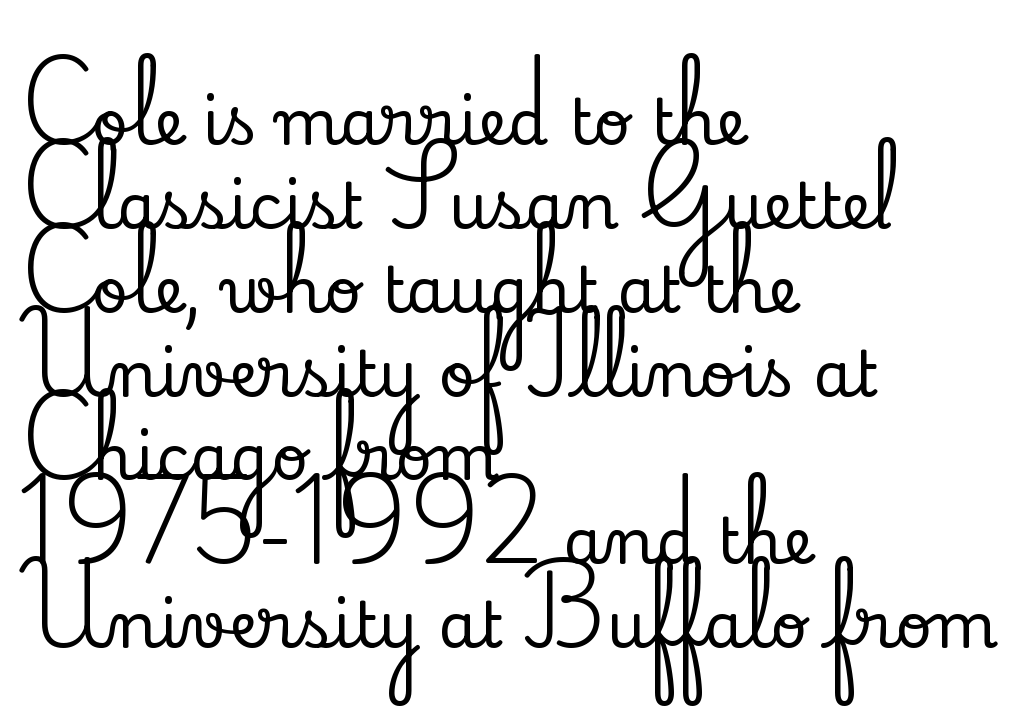
Italic: no, the glyphs are upright roman. What stands out about the letter spacing? Nothing — it is the standard amount. These lines are rendered in a variable-pitch font. Typographically, this falls in the serif category. The paragraph shown leans on its left margin. This sample keeps an unexceptional amount of space between lines.
